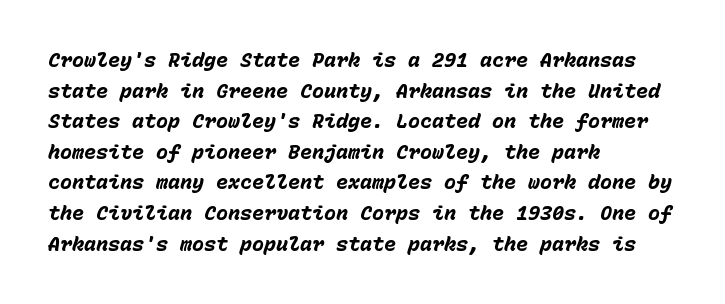
Q: Is the text bold? A: Yes.
Q: Is the text italic (slanted)? A: Yes, it leans right by about 15 degrees.
Q: Is the text underlined? A: No.
Q: How is the paragraph aligned? A: Left-aligned.
Q: Is the spacing between letters normal or unusually wide? A: Normal.
Q: Is the spacing between lines tight, normal or loose? A: Normal.
